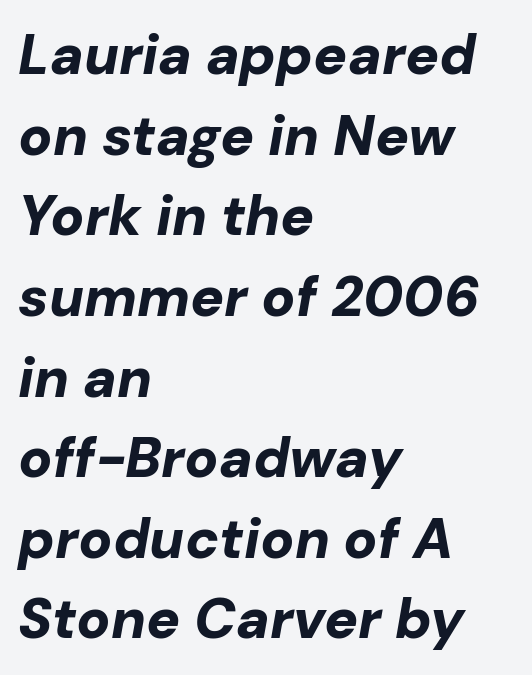
Each letter keeps its own natural width here, so spacing adapts to shape. Casual observation: everything's shoved over to the left. When letters slant like this, we call the style italic. Is the type bold? Yes — the strokes are clearly thick and heavy. Is the letter spacing exaggerated? No — it looks like the ordinary default.
